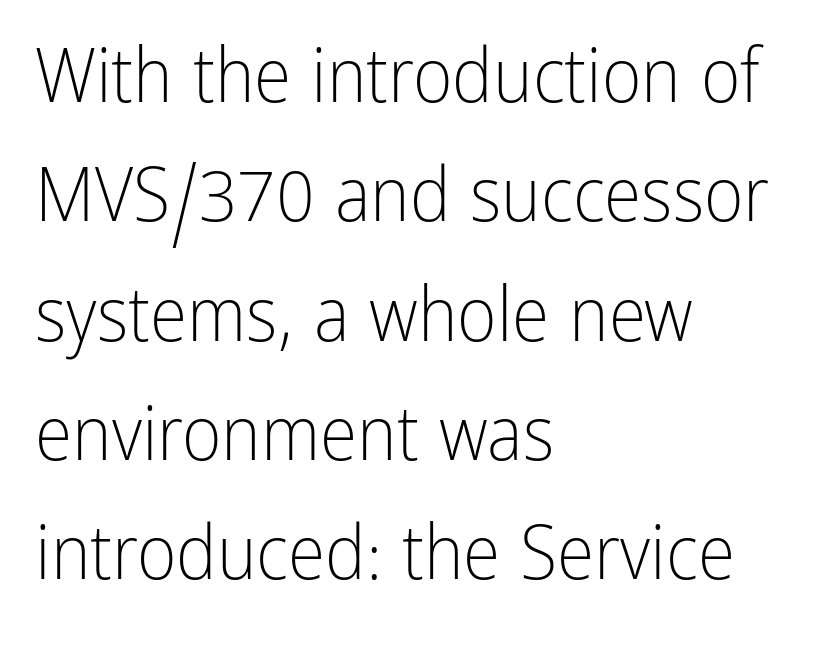
The image shows 76 px light, condensed sans-serif type, upright; set left-aligned, normal line spacing (1.57x), normal letter spacing, not underlined; low stroke contrast and a medium x-height.
